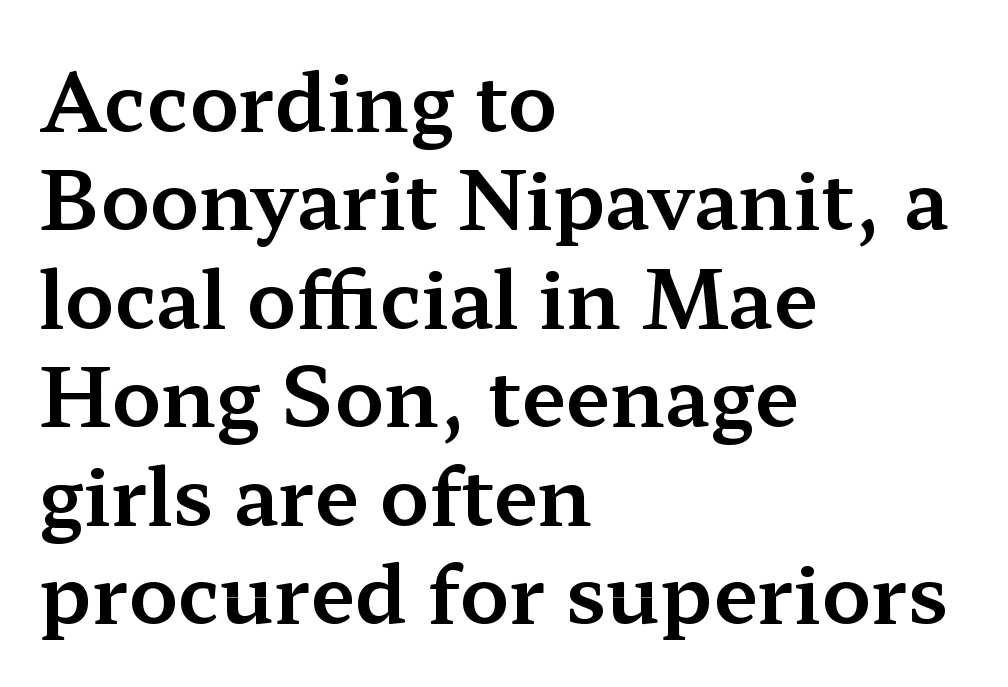
Q: Is the text italic (slanted)? A: No, it is upright.
Q: Is the typeface a serif or a sans-serif typeface? A: Serif.
Q: Is the text underlined? A: No.
Q: How is the paragraph aligned? A: Left-aligned.
Q: Is the spacing between letters normal or unusually wide? A: Normal.
Q: Width (condensed, normal, or wide)? A: Wide.
Q: Stroke contrast? A: Medium.
Q: x-height? A: Medium.
Q: Monospaced? A: No.
